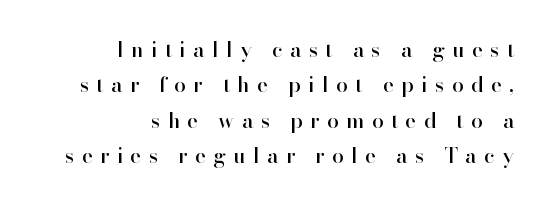
A typesetter would call this leading conventional body-copy spacing. Posture: upright roman. A clean baseline with only descenders dipping below it. Here the glyphs are tracked loosely, breaking word shapes into spaced letters. One-word summary of the alignment: right.
